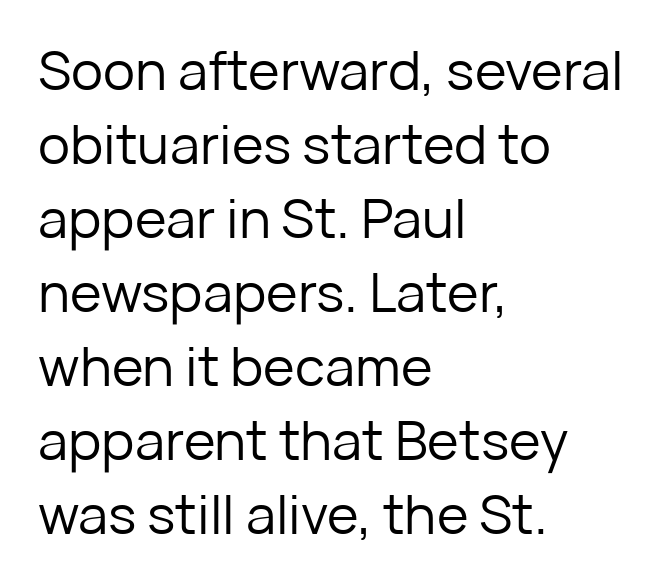
The image shows 54 px regular-weight sans-serif type, upright; set left-aligned, normal line spacing (1.37x), normal letter spacing, not underlined; low stroke contrast and a medium x-height.
